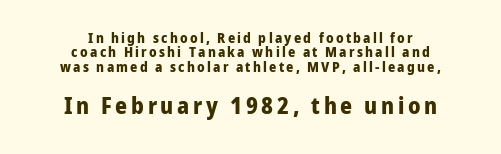
{"italic": "no", "bold": "yes", "underline": "no", "align": "center", "line_spacing": "tight", "line_spacing_ratio": 1.03, "larger_block": "second", "size_ratio": 1.64, "glyph_px": 23}
